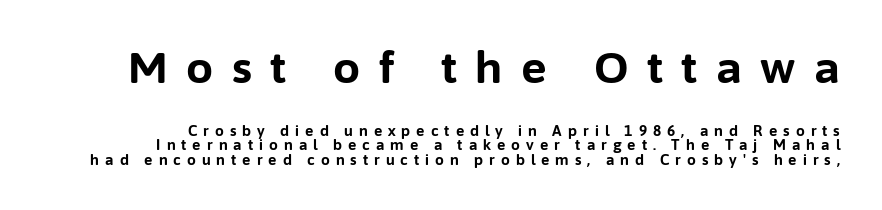
Q: Is the text bold? A: Yes.
Q: Is the text italic (slanted)? A: No, it is upright.
Q: Is the typeface a serif or a sans-serif typeface? A: Sans-serif.
Q: Is the text underlined? A: No.
Q: Is the spacing between letters normal or unusually wide? A: Unusually wide.
Q: Is the spacing between lines tight, normal or loose? A: Tight.
Q: Which block of text is set in a larger size, the first (top) or the second (bottom)? A: The first (top) one.
Q: Width (condensed, normal, or wide)? A: Normal.
Q: Stroke contrast? A: Low.
Q: x-height? A: Medium.
Q: Monospaced? A: No.
